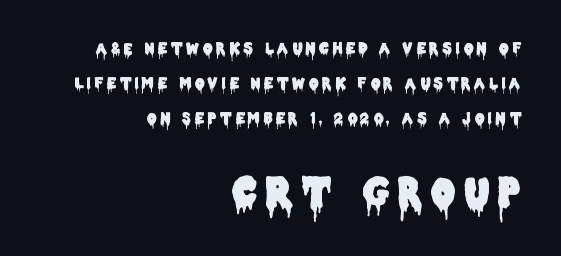
{"serif": "no", "italic": "no", "width": "condensed", "stroke_contrast": "low", "x_height": "large", "monospaced": "no", "underline": "no", "align": "right", "line_spacing": "loose", "line_spacing_ratio": 2.32, "letter_spacing": "wide", "letter_spacing_em": 0.24, "larger_block": "second", "size_ratio": 2.53, "glyph_px": 38}
